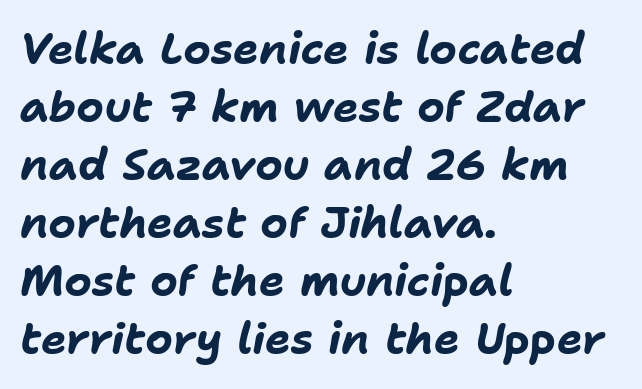
What weight is shown? A full bold with thick strokes. Tracking value appears to be zero — textbook default spacing. Compared with a centered layout, this one pins lines to the left instead. Reading down the column, the eye jumps a familiar distance to each next line. The space directly below the letters is spotless.
